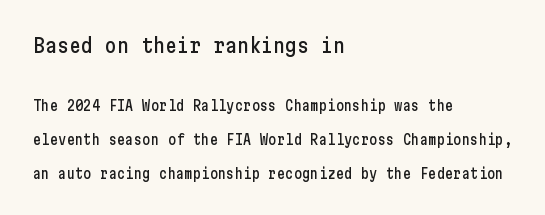
The image shows 20 px text type, upright; set left-aligned, loose line spacing (2.41x), normal letter spacing, not underlined; the first (top) block is 1.43x larger.
